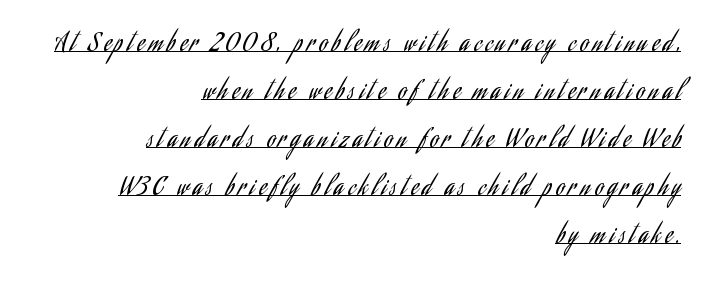
Q: Is the text bold? A: No.
Q: Is the text italic (slanted)? A: Yes.
Q: Is the text underlined? A: Yes.
Q: How is the paragraph aligned? A: Right-aligned.
Q: Is the spacing between lines tight, normal or loose? A: Loose.
